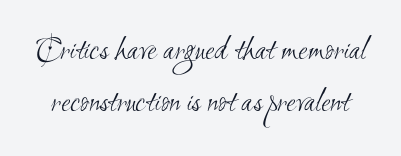
The image shows 34 px light, condensed sans-serif type; set normal line spacing (1.52x), normal letter spacing, not underlined; medium stroke contrast and a small x-height.
